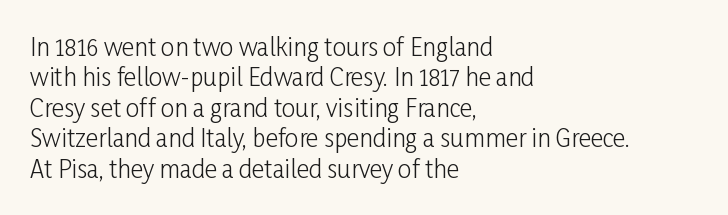
Q: Is the text bold? A: No.
Q: Is the text italic (slanted)? A: No, it is upright.
Q: Is the text underlined? A: No.
Q: How is the paragraph aligned? A: Left-aligned.
Q: Is the spacing between letters normal or unusually wide? A: Normal.
Q: Is the spacing between lines tight, normal or loose? A: Normal.
